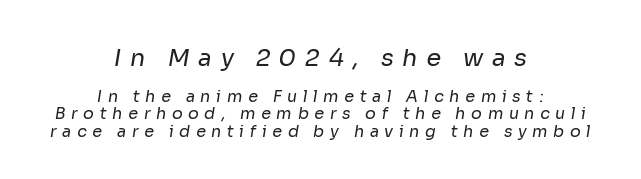
{"bold": "no", "underline": "no", "align": "center", "line_spacing": "tight", "line_spacing_ratio": 1.1, "letter_spacing": "wide", "letter_spacing_em": 0.35, "larger_block": "first", "size_ratio": 1.5, "glyph_px": 24}
